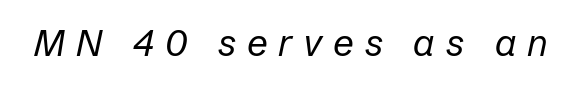
Is the stroke heavy? The answer is a plain regular-or-lighter. Proportional: the letters do not fall into vertical columns. Has an underline been added? It has not. Posture: slanted. The tracking reads as deliberately expanded to a designer's eye.
